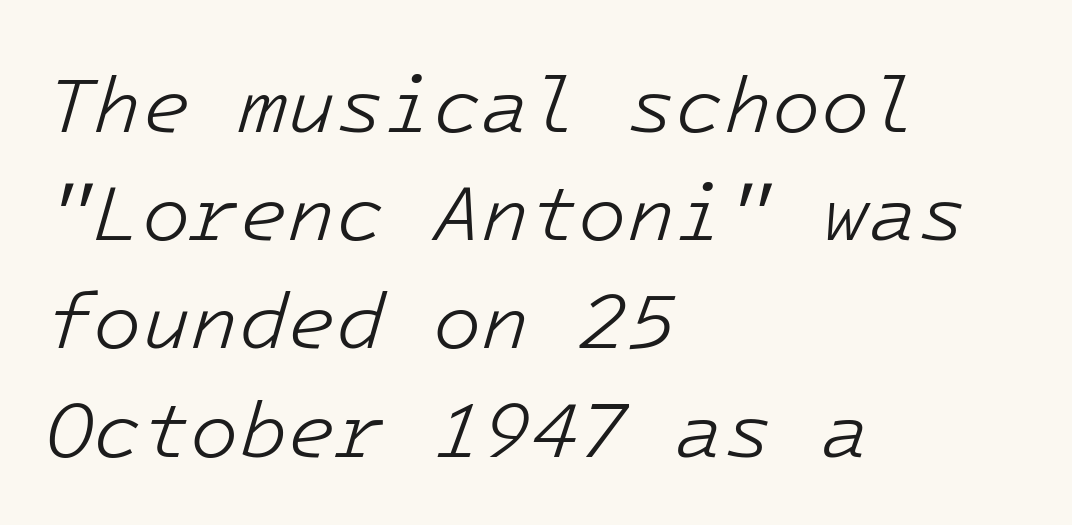
The compositor pushed each line to the left boundary. Is this a heavy cut? Hardly; it is regular or lighter. The rendering uses a moderate line-height, typical for paragraphs. The face used here has a pronounced slope to its letters. A bare baseline throughout the passage. No extra tracking has been applied to these lines.
